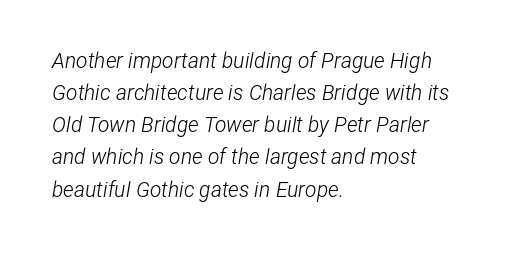
The image shows 21 px text type, italic (leaning right); set left-aligned, normal line spacing (1.53x), normal letter spacing, not underlined.
